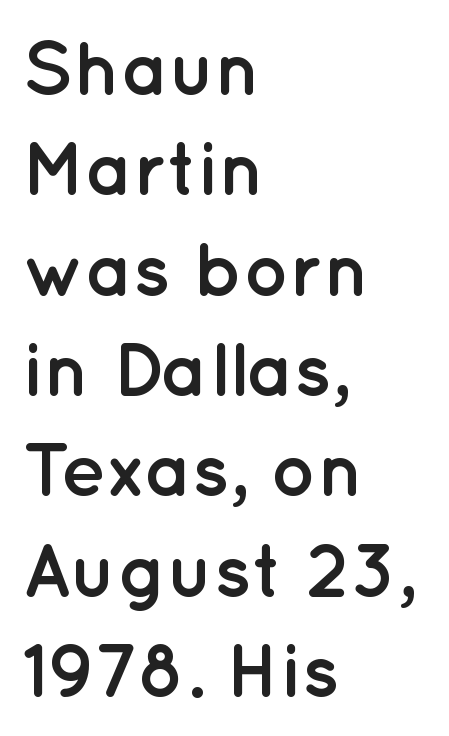
Q: Is the text bold? A: Yes.
Q: Is the text italic (slanted)? A: No, it is upright.
Q: Is the typeface a serif or a sans-serif typeface? A: Sans-serif.
Q: Is the text underlined? A: No.
Q: How is the paragraph aligned? A: Left-aligned.
Q: Is the spacing between letters normal or unusually wide? A: Normal.
Q: Is the spacing between lines tight, normal or loose? A: Normal.
Q: Width (condensed, normal, or wide)? A: Normal.
Q: Stroke contrast? A: Low.
Q: x-height? A: Medium.
Q: Monospaced? A: No.
